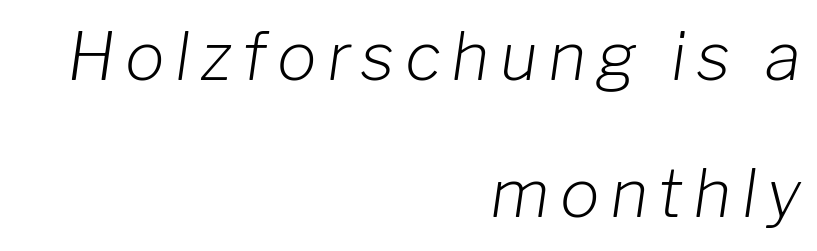
Line ends are locked; line starts wander. The lines are spread far apart with generous leading. Proportional: the letters do not fall into vertical columns. Posture: slanted. Stems here are at most as thick as an everyday book face. Rule under the text: the space is simply empty.
